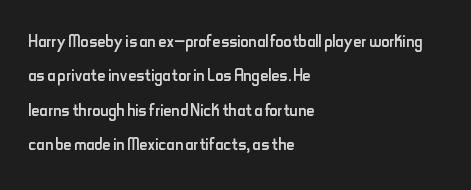
The image shows 23 px text type, upright; set left-aligned, normal line spacing (1.49x), normal letter spacing, not underlined.
